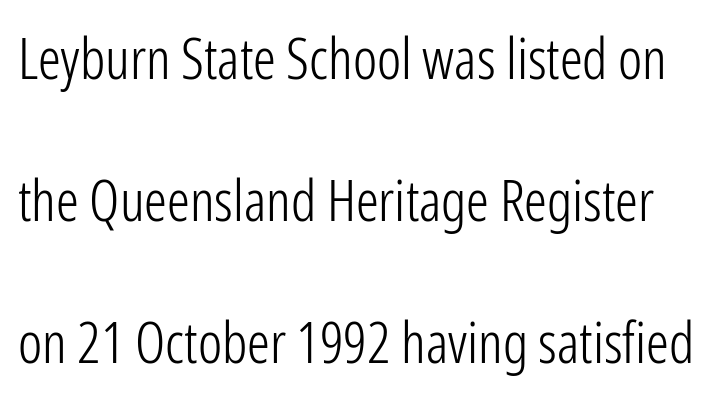
The image shows 57 px light, condensed sans-serif type, upright; set loose line spacing (2.49x), normal letter spacing, not underlined; low stroke contrast and a medium x-height.
